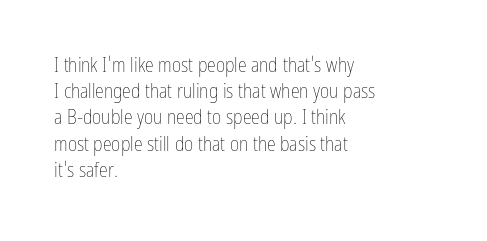
No chunkiness to these letters — they're not bold. Alignment: flush left. Do the letters lean? They stand straight. Horizontal bands of white between lines are of average thickness. Has an underline been added? It has not. Is the letter spacing exaggerated? No — it looks like the ordinary default.
